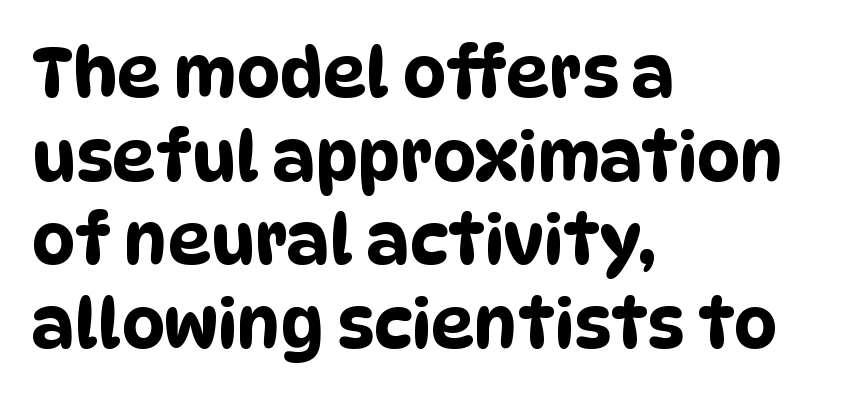
The image shows 68 px condensed sans-serif type; set left-aligned, line spacing 1.23x, normal letter spacing, not underlined; low stroke contrast and a large x-height.
